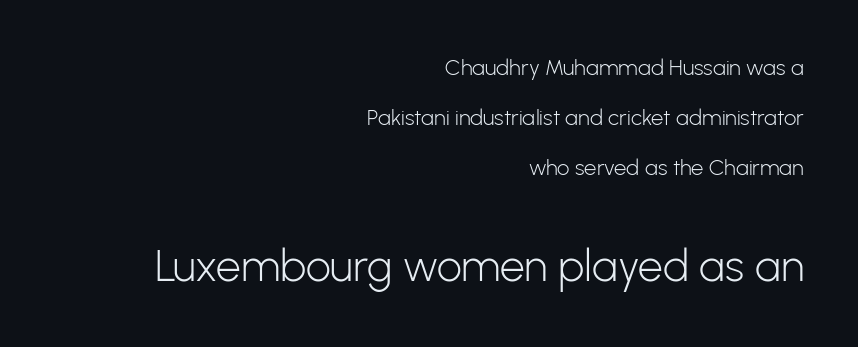
A student would call this right alignment; a typographer would say flush right, rag left. Each new line begins a long way beneath the previous one. Is there any slant? The stems are plumb. The foot of each line stays bare and open. The letters look calm and open, with moderate or lighter stems. Characters follow at the spacing the type designer built in.
